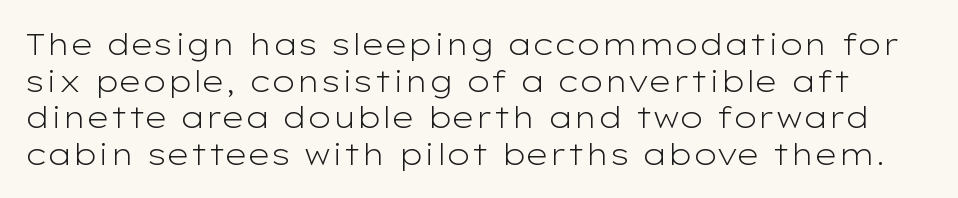
{"serif": "no", "italic": "no", "bold": "no", "weight": "light", "width": "wide", "stroke_contrast": "low", "x_height": "medium", "monospaced": "no", "underline": "no", "line_spacing_ratio": 1.22, "letter_spacing": "normal", "letter_spacing_em": 0.0, "glyph_px": 30}
